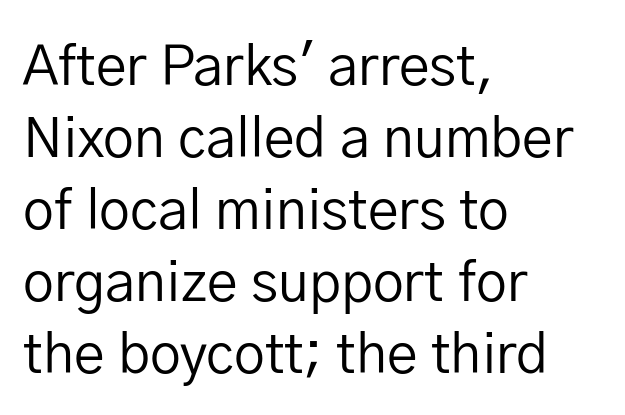
Q: Is the text bold? A: No.
Q: Is the text italic (slanted)? A: No, it is upright.
Q: Is the typeface a serif or a sans-serif typeface? A: Sans-serif.
Q: Is the text underlined? A: No.
Q: How is the paragraph aligned? A: Left-aligned.
Q: Is the spacing between letters normal or unusually wide? A: Normal.
Q: Is the spacing between lines tight, normal or loose? A: Normal.
Q: Width (condensed, normal, or wide)? A: Normal.
Q: Stroke contrast? A: Low.
Q: x-height? A: Medium.
Q: Monospaced? A: No.
